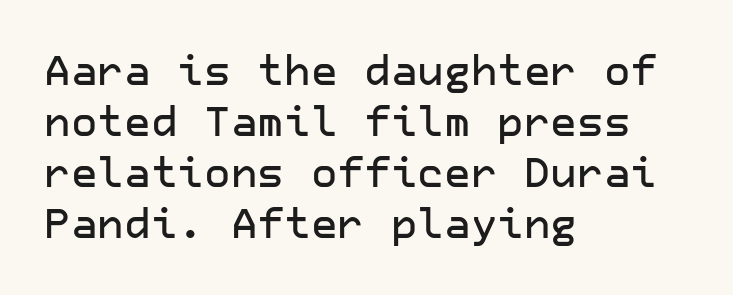
{"serif": "no", "italic": "no", "width": "normal", "stroke_contrast": "low", "x_height": "medium", "underline": "no", "align": "left", "line_spacing_ratio": 1.24, "letter_spacing": "normal", "letter_spacing_em": 0.0, "glyph_px": 41}
